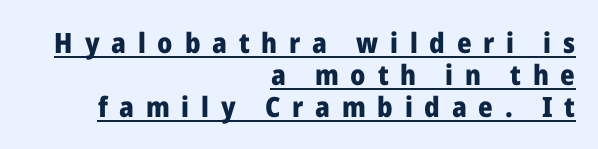
{"serif": "no", "italic": "no", "bold": "yes", "weight": "heavy", "width": "normal", "stroke_contrast": "low", "x_height": "medium", "monospaced": "no", "underline": "yes", "align": "right", "line_spacing": "tight", "line_spacing_ratio": 1.14, "letter_spacing": "wide", "letter_spacing_em": 0.42, "glyph_px": 28}
